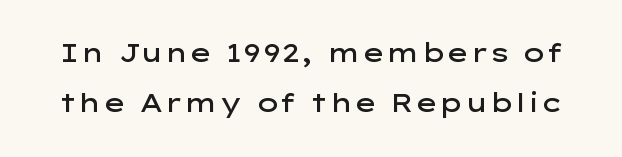
{"italic": "no", "bold": "semi", "underline": "no", "line_spacing": "loose", "line_spacing_ratio": 2.01, "letter_spacing": "normal", "letter_spacing_em": 0.0, "glyph_px": 25}
